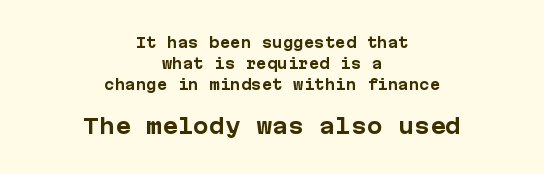
The image shows 21 px bold type, upright; set centered, normal line spacing (1.49x), normal letter spacing, not underlined; the second (bottom) block is 1.5x larger.
